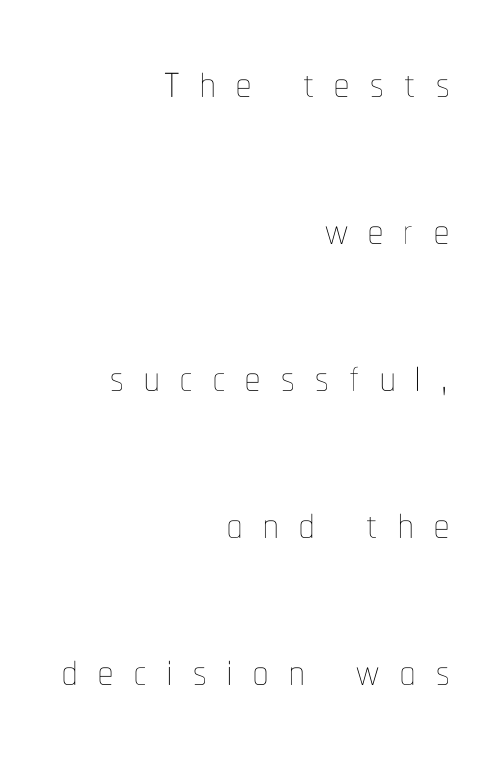
The image shows 60 px thin, condensed type, upright; set right-aligned, loose line spacing (2.45x), unusually wide letter spacing (+0.34 em), not underlined; low stroke contrast and a medium x-height.
